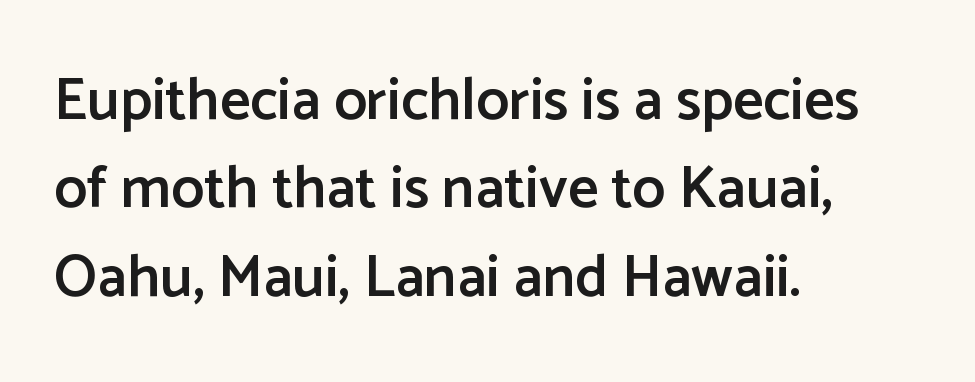
Do the characters align in a grid? No, the font is proportional. Typeset ragged right — the left edge is the straight one. Tracking here is standard; glyphs follow each other at the usual distance. The space beneath each line is pristine and unruled. Firm but not heavy-handed strokes: this text is semibold.
